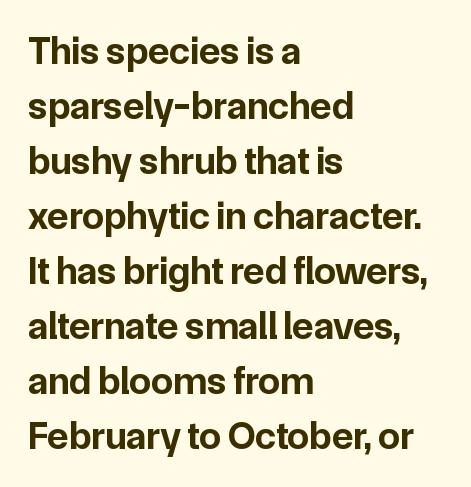
{"serif": "no", "italic": "no", "bold": "yes", "weight": "bold", "width": "normal", "stroke_contrast": "low", "x_height": "medium", "monospaced": "no", "underline": "no", "align": "left", "line_spacing": "normal", "line_spacing_ratio": 1.41, "letter_spacing": "normal", "letter_spacing_em": 0.0, "glyph_px": 39}
